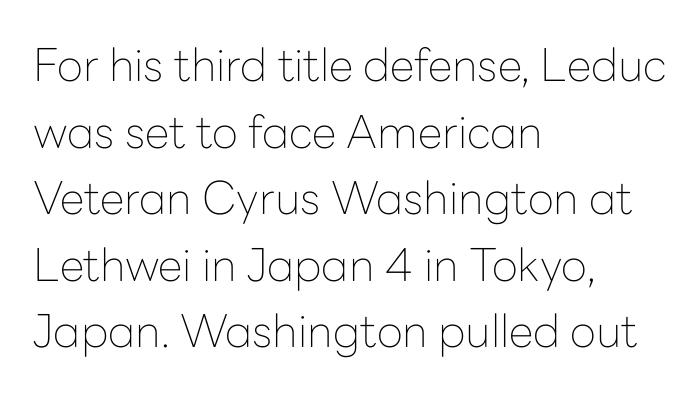
{"serif": "no", "italic": "no", "bold": "no", "weight": "thin", "width": "normal", "stroke_contrast": "low", "x_height": "medium", "monospaced": "no", "underline": "no", "align": "left", "line_spacing": "normal", "line_spacing_ratio": 1.48, "letter_spacing": "normal", "letter_spacing_em": 0.0, "glyph_px": 45}
